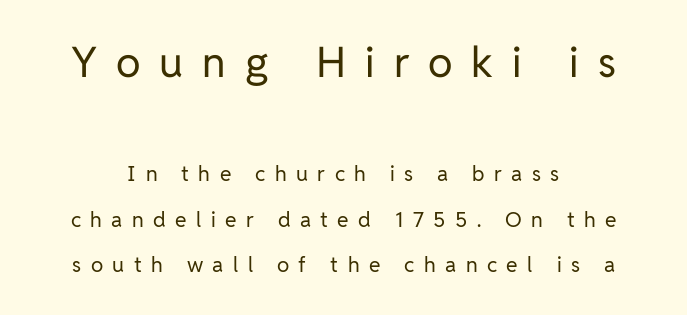
Q: Is the text bold? A: No.
Q: Is the text italic (slanted)? A: No, it is upright.
Q: Is the typeface a serif or a sans-serif typeface? A: Sans-serif.
Q: Is the text underlined? A: No.
Q: Is the spacing between letters normal or unusually wide? A: Unusually wide.
Q: Is the spacing between lines tight, normal or loose? A: Loose.
Q: Which block of text is set in a larger size, the first (top) or the second (bottom)? A: The first (top) one.
Q: Width (condensed, normal, or wide)? A: Normal.
Q: Stroke contrast? A: Low.
Q: x-height? A: Medium.
Q: Monospaced? A: No.
